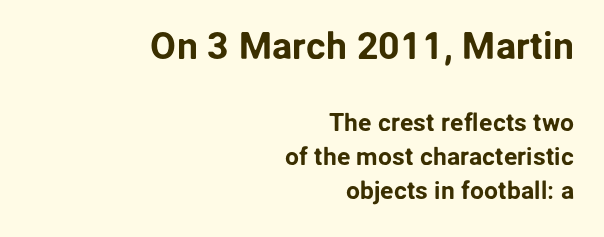
Q: Is the text italic (slanted)? A: No, it is upright.
Q: Is the typeface a serif or a sans-serif typeface? A: Sans-serif.
Q: Is the text underlined? A: No.
Q: How is the paragraph aligned? A: Right-aligned.
Q: Is the spacing between letters normal or unusually wide? A: Normal.
Q: Is the spacing between lines tight, normal or loose? A: Normal.
Q: Which block of text is set in a larger size, the first (top) or the second (bottom)? A: The first (top) one.
Q: Width (condensed, normal, or wide)? A: Normal.
Q: Stroke contrast? A: Low.
Q: x-height? A: Medium.
Q: Monospaced? A: No.
